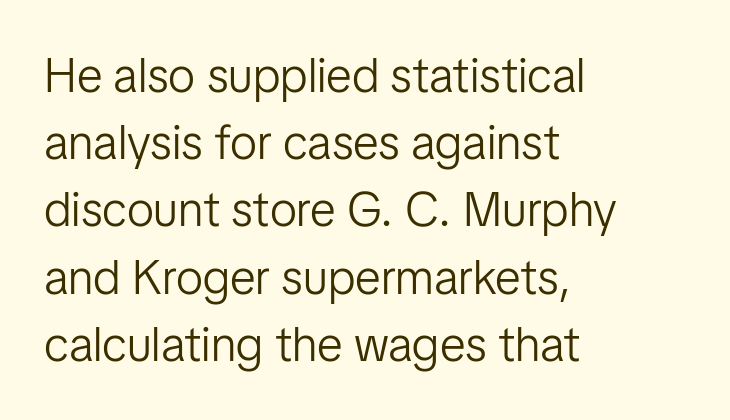
The image shows 48 px light sans-serif type, upright; set left-aligned, normal line spacing (1.4x), normal letter spacing, not underlined; low stroke contrast and a medium x-height.
